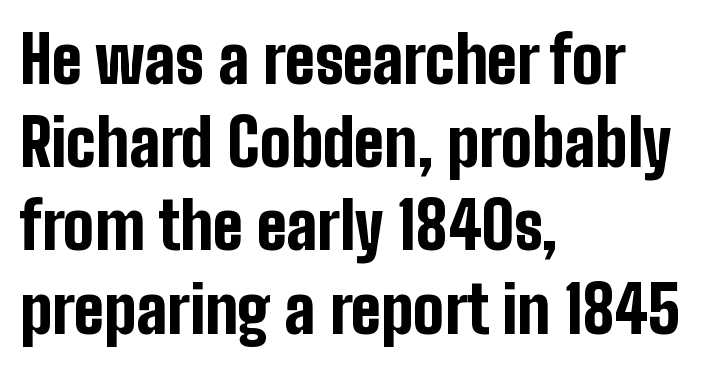
Q: Is the text bold? A: Yes.
Q: Is the text italic (slanted)? A: No, it is upright.
Q: Is the typeface a serif or a sans-serif typeface? A: Sans-serif.
Q: Is the text underlined? A: No.
Q: How is the paragraph aligned? A: Left-aligned.
Q: Is the spacing between letters normal or unusually wide? A: Normal.
Q: Is the spacing between lines tight, normal or loose? A: Normal.
Q: Width (condensed, normal, or wide)? A: Condensed.
Q: Stroke contrast? A: Low.
Q: x-height? A: Medium.
Q: Monospaced? A: No.
